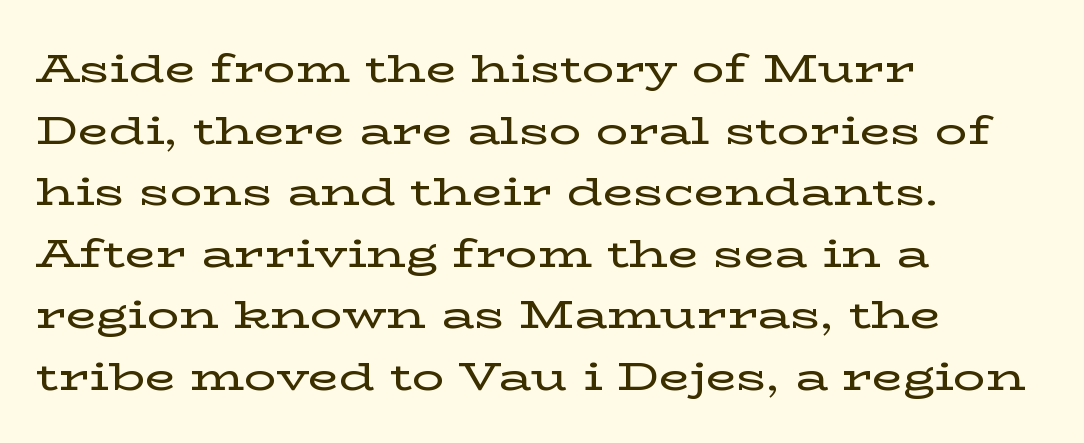
Q: Is the text italic (slanted)? A: No, it is upright.
Q: Is the typeface a serif or a sans-serif typeface? A: Serif.
Q: Is the text underlined? A: No.
Q: How is the paragraph aligned? A: Left-aligned.
Q: Is the spacing between letters normal or unusually wide? A: Normal.
Q: Is the spacing between lines tight, normal or loose? A: Normal.
Q: Width (condensed, normal, or wide)? A: Wide.
Q: Stroke contrast? A: Low.
Q: x-height? A: Medium.
Q: Monospaced? A: No.
